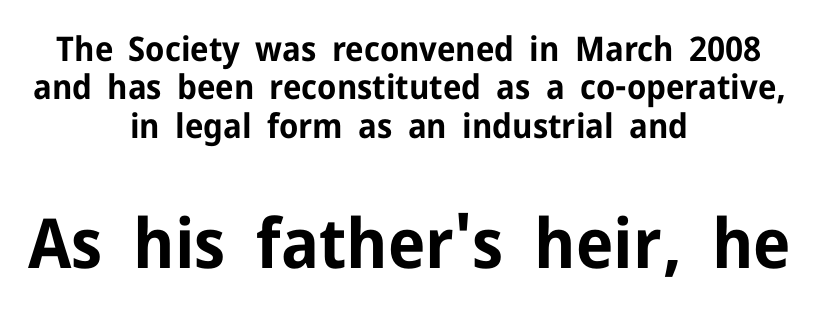
Q: Is the text bold? A: Yes.
Q: Is the text italic (slanted)? A: No, it is upright.
Q: Is the typeface a serif or a sans-serif typeface? A: Sans-serif.
Q: Is the text underlined? A: No.
Q: How is the paragraph aligned? A: Centered.
Q: Is the spacing between letters normal or unusually wide? A: Normal.
Q: Is the spacing between lines tight, normal or loose? A: Tight.
Q: Which block of text is set in a larger size, the first (top) or the second (bottom)? A: The second (bottom) one.
Q: Width (condensed, normal, or wide)? A: Normal.
Q: Stroke contrast? A: Low.
Q: x-height? A: Medium.
Q: Monospaced? A: No.
